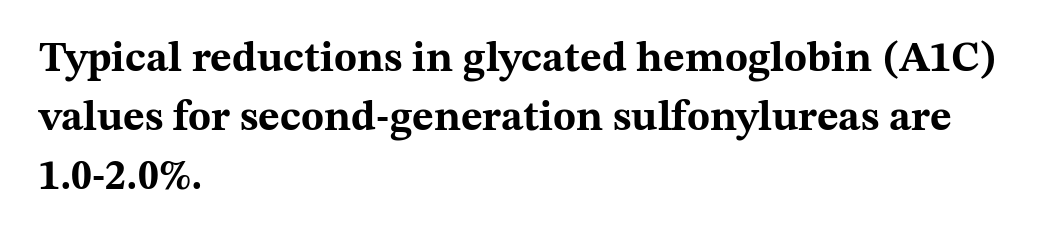
{"serif": "yes", "italic": "no", "bold": "yes", "weight": "bold", "width": "wide", "stroke_contrast": "medium", "x_height": "medium", "monospaced": "no", "underline": "no", "align": "left", "line_spacing": "normal", "line_spacing_ratio": 1.4, "letter_spacing": "normal", "letter_spacing_em": 0.0, "glyph_px": 42}
